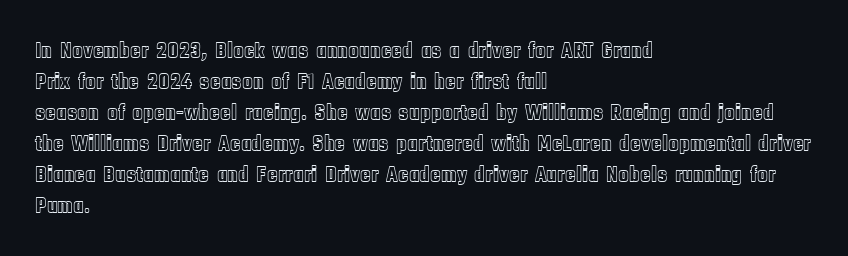
{"italic": "no", "underline": "no", "align": "left", "line_spacing": "normal", "line_spacing_ratio": 1.41, "letter_spacing": "normal", "letter_spacing_em": 0.0, "glyph_px": 22}
